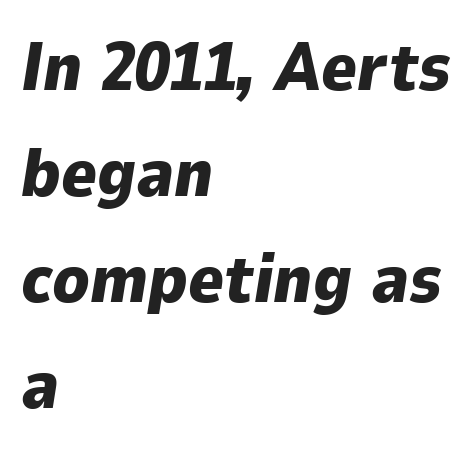
The image shows 68 px heavy type, italic (leaning right); set left-aligned, normal line spacing (1.56x), normal letter spacing, not underlined; low stroke contrast and a medium x-height.
